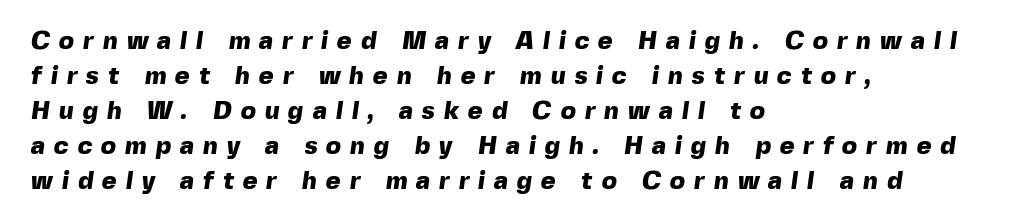
The gap between lines stays unmarked. Does the leading feel generous? No, just average. The compositor pushed each line to the left boundary. Weight check: bold — yes, fully. Substantial extra tracking has been applied to these lines.
